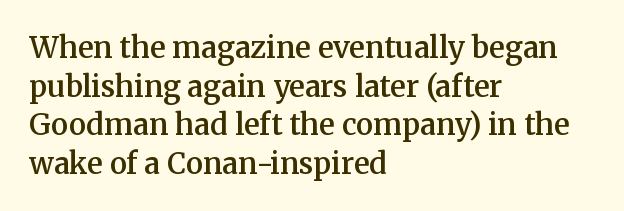
{"serif": "yes", "italic": "no", "bold": "semi", "weight": "semibold", "width": "normal", "stroke_contrast": "medium", "x_height": "medium", "monospaced": "no", "underline": "no", "align": "left", "line_spacing": "normal", "line_spacing_ratio": 1.33, "letter_spacing": "normal", "letter_spacing_em": 0.0, "glyph_px": 29}
